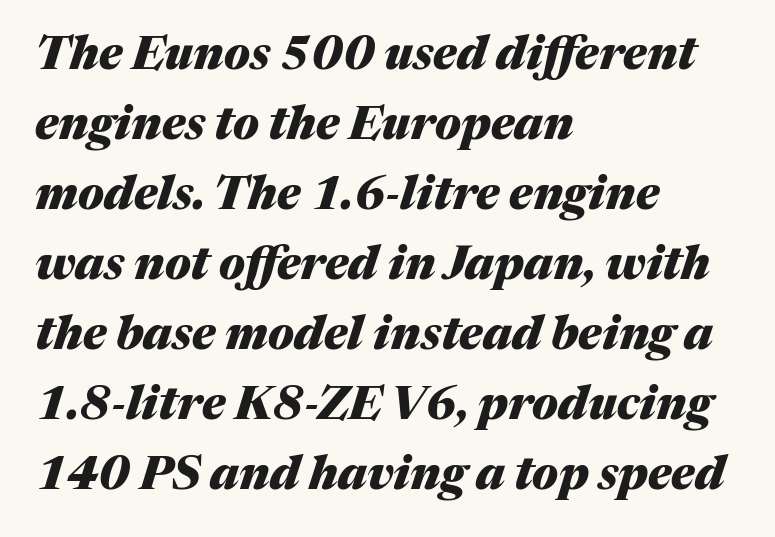
{"italic": "yes", "lean": "right", "slant_degrees": 17, "bold": "yes", "weight": "heavy", "width": "normal", "stroke_contrast": "medium", "x_height": "medium", "monospaced": "no", "underline": "no", "align": "left", "line_spacing": "normal", "line_spacing_ratio": 1.52, "letter_spacing": "normal", "letter_spacing_em": 0.0, "glyph_px": 46}
